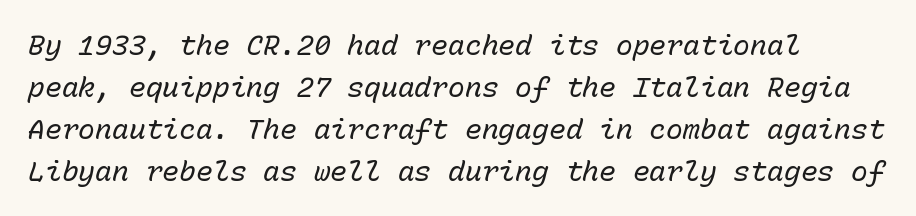
Q: Is the text bold? A: No.
Q: Is the text italic (slanted)? A: Yes, it leans right by about 15 degrees.
Q: Is the text underlined? A: No.
Q: How is the paragraph aligned? A: Left-aligned.
Q: Is the spacing between letters normal or unusually wide? A: Normal.
Q: Is the spacing between lines tight, normal or loose? A: Normal.
Q: Width (condensed, normal, or wide)? A: Normal.
Q: Stroke contrast? A: Low.
Q: x-height? A: Medium.
Q: Monospaced? A: Yes.
